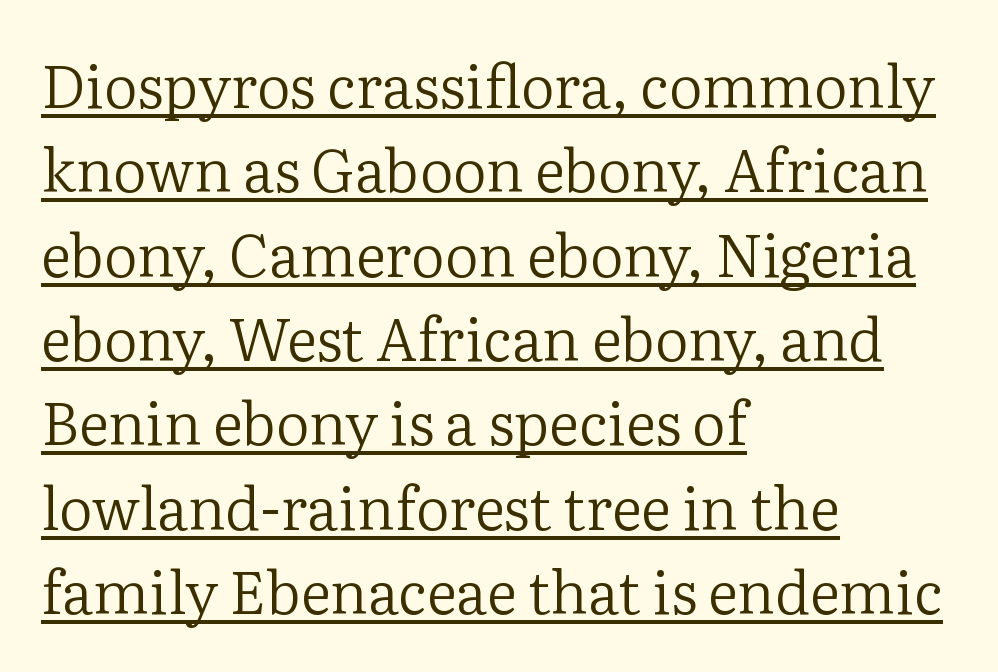
Reading down the column, the eye jumps a familiar distance to each next line. Students, observe the line beneath the letters — that is underlining. The rendering uses natural spacing where letterforms have individual widths. Each line starts at the same left margin while the right side varies. Ink coverage per letter is moderate at most. Nobody touched the tracking dial on this one.
